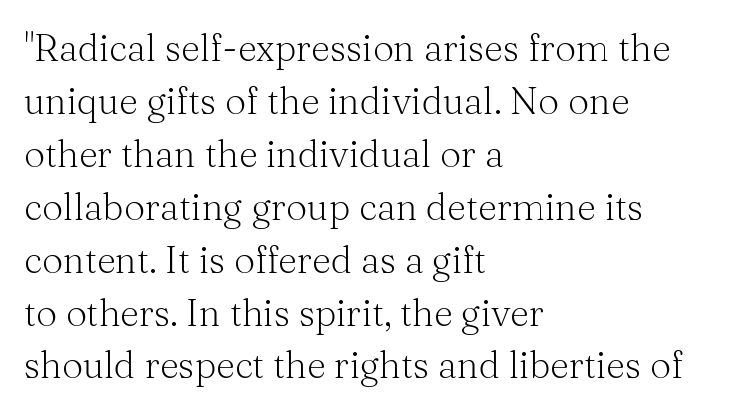
The image shows 37 px light serif type, upright; set left-aligned, normal line spacing (1.43x), normal letter spacing, not underlined; medium stroke contrast and a medium x-height.
